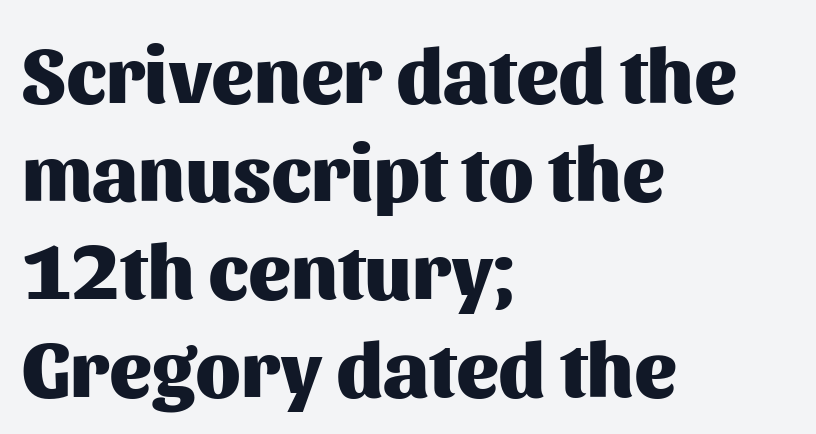
Q: Is the text bold? A: Yes.
Q: Is the text italic (slanted)? A: No, it is upright.
Q: Is the typeface a serif or a sans-serif typeface? A: Sans-serif.
Q: Is the text underlined? A: No.
Q: How is the paragraph aligned? A: Left-aligned.
Q: Is the spacing between letters normal or unusually wide? A: Normal.
Q: Width (condensed, normal, or wide)? A: Normal.
Q: Stroke contrast? A: Medium.
Q: x-height? A: Medium.
Q: Monospaced? A: No.
